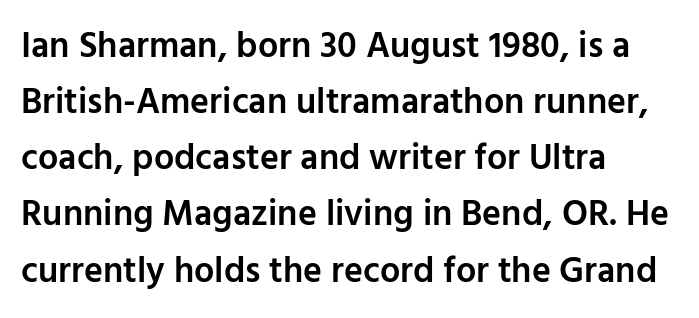
The rendering uses natural spacing where letterforms have individual widths. The passage is arranged the way most books set body copy — flush left. The letters are semibold — heavier than regular but short of a full bold. Tracking here is standard; glyphs follow each other at the usual distance. The foot of each line stays bare and open.
